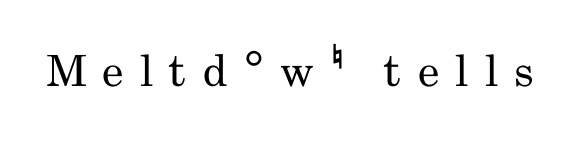
Q: Is the text bold? A: No.
Q: Is the text italic (slanted)? A: No, it is upright.
Q: Is the typeface a serif or a sans-serif typeface? A: Sans-serif.
Q: Is the text underlined? A: No.
Q: Is the spacing between letters normal or unusually wide? A: Unusually wide.
Q: Width (condensed, normal, or wide)? A: Condensed.
Q: Stroke contrast? A: Low.
Q: x-height? A: Small.
Q: Monospaced? A: No.
